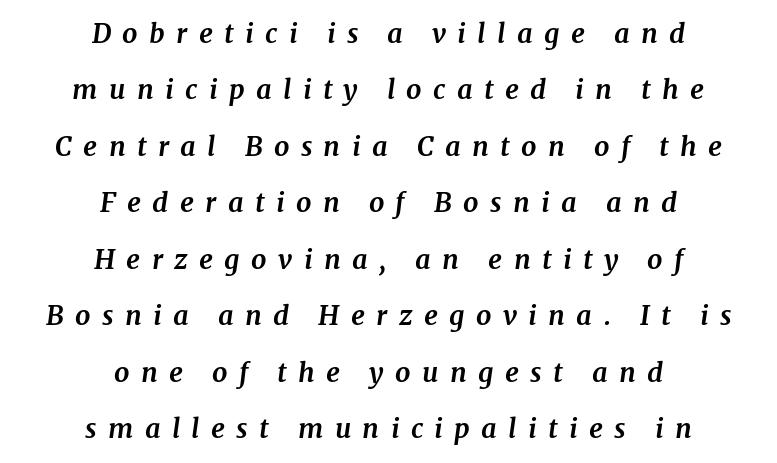
The image shows 27 px bold type, italic (leaning right); set centered, loose line spacing (2.09x), unusually wide letter spacing (+0.42 em), not underlined.
